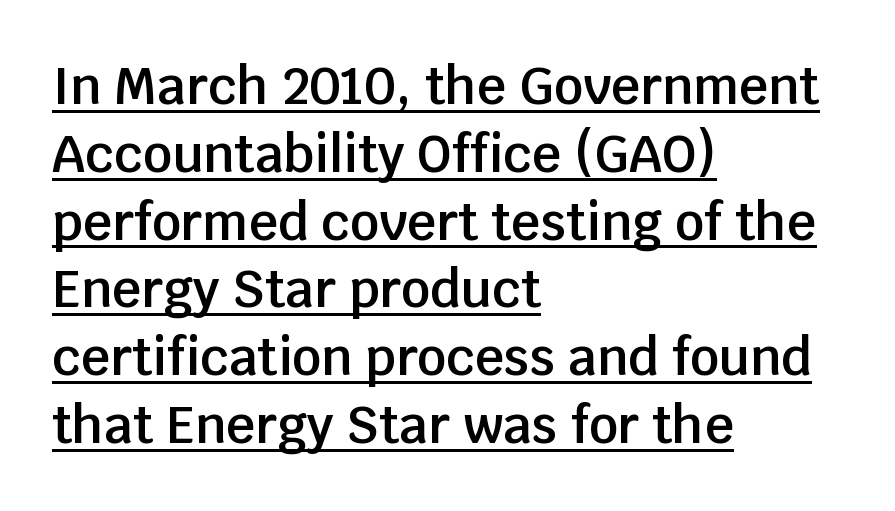
{"serif": "no", "italic": "no", "bold": "semi", "weight": "semibold", "width": "normal", "stroke_contrast": "low", "x_height": "large", "monospaced": "no", "underline": "yes", "align": "left", "line_spacing": "normal", "line_spacing_ratio": 1.33, "letter_spacing": "normal", "letter_spacing_em": 0.0, "glyph_px": 51}
